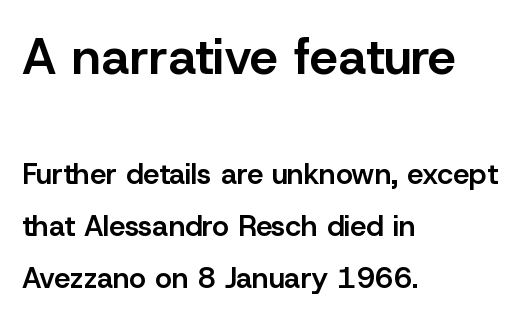
The image shows 51 px semibold sans-serif type, upright; set left-aligned, line spacing 1.79x, normal letter spacing, not underlined; the first (top) block is 1.76x larger; low stroke contrast and a medium x-height.
